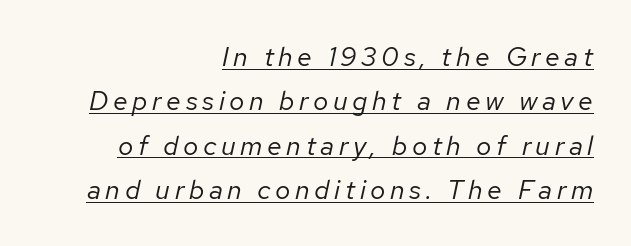
On a weight scale, this lands at 450 or below. An italicized treatment has been applied to the whole sample. Layout note: lines flush right. This block has exactly the height ordinary leading produces. The specimen includes a rule beneath the text block's lines.
